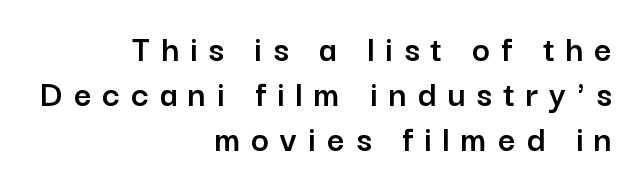
{"serif": "no", "italic": "no", "width": "normal", "stroke_contrast": "low", "x_height": "medium", "monospaced": "no", "underline": "no", "align": "right", "line_spacing_ratio": 1.19, "letter_spacing": "wide", "letter_spacing_em": 0.29, "glyph_px": 38}
